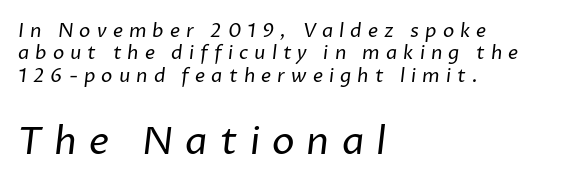
The image shows 38 px regular-weight sans-serif type; set left-aligned, line spacing 1.18x, unusually wide letter spacing (+0.32 em), not underlined; the second (bottom) block is 2.0x larger; low stroke contrast and a medium x-height.
